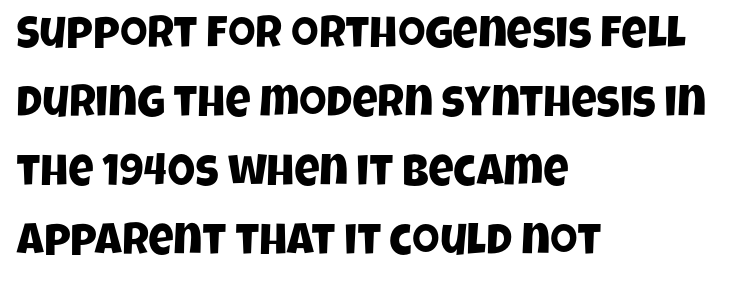
{"serif": "no", "width": "condensed", "stroke_contrast": "low", "x_height": "large", "monospaced": "no", "underline": "no", "align": "left", "line_spacing": "normal", "line_spacing_ratio": 1.57, "letter_spacing": "normal", "letter_spacing_em": 0.0, "glyph_px": 44}
